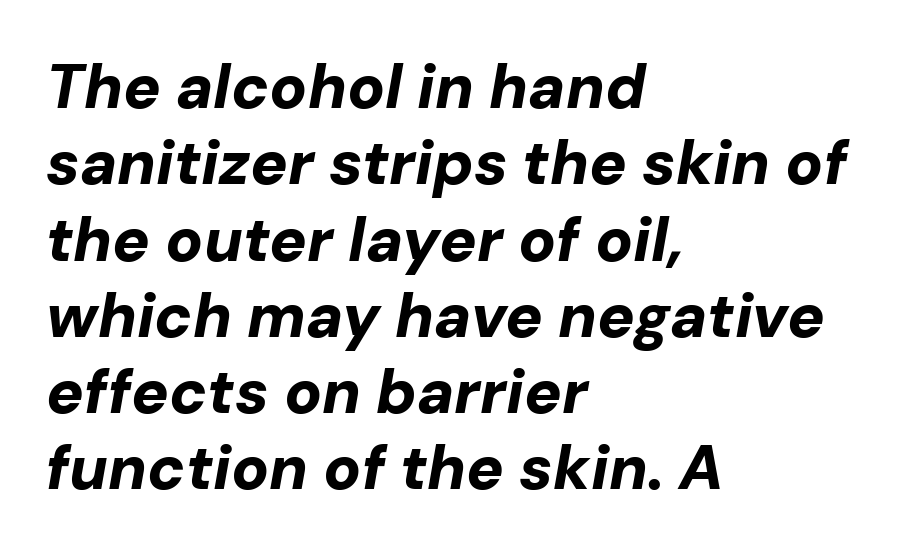
Is this a fixed-width face? No — the glyphs have proportional, varying widths. Visually the block forms a straight wall on the left and a jagged coastline on the right. The glyphs look as if they've been sheared to an angle. Just letters on the line, the space beneath them empty. Each glyph is drawn with heavy, bold strokes.
